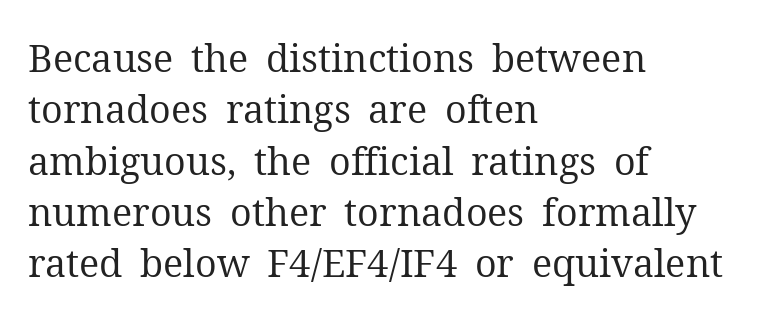
Descenders hang freely into open space. The lettering stays uniformly vertical, giving the passage a roman look. You could not count columns in this text — the font is proportionally spaced. Students, note that the glyphs here touch the page at normal intervals. Horizontal alignment here is leftward, the default for most running prose.
